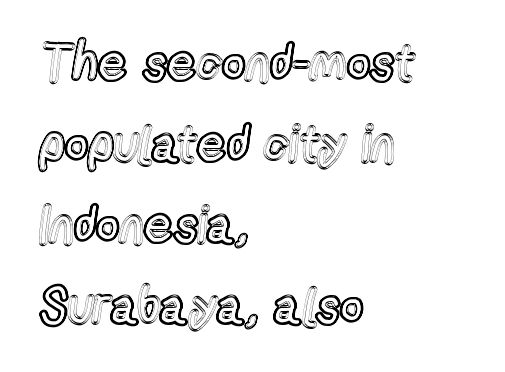
{"width": "condensed", "x_height": "medium", "monospaced": "no", "underline": "no", "align": "left", "line_spacing": "normal", "line_spacing_ratio": 1.59, "letter_spacing": "normal", "letter_spacing_em": 0.0, "glyph_px": 51}
